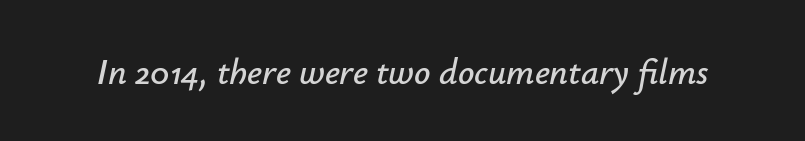
The image shows 36 px text type, italic (leaning right); set normal letter spacing, not underlined; low stroke contrast and a small x-height.
